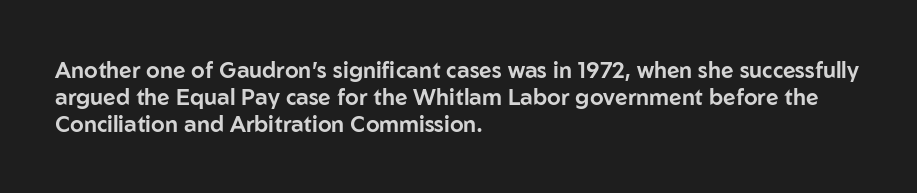
Q: Is the text italic (slanted)? A: No, it is upright.
Q: Is the text underlined? A: No.
Q: How is the paragraph aligned? A: Left-aligned.
Q: Is the spacing between letters normal or unusually wide? A: Normal.
